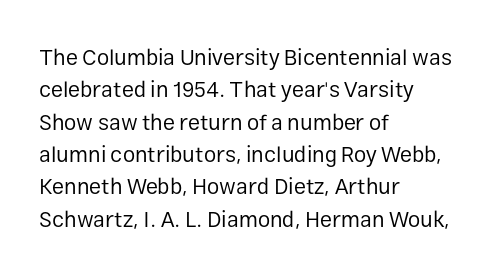
Q: Is the text bold? A: No.
Q: Is the text italic (slanted)? A: No, it is upright.
Q: Is the text underlined? A: No.
Q: How is the paragraph aligned? A: Left-aligned.
Q: Is the spacing between letters normal or unusually wide? A: Normal.
Q: Is the spacing between lines tight, normal or loose? A: Normal.
